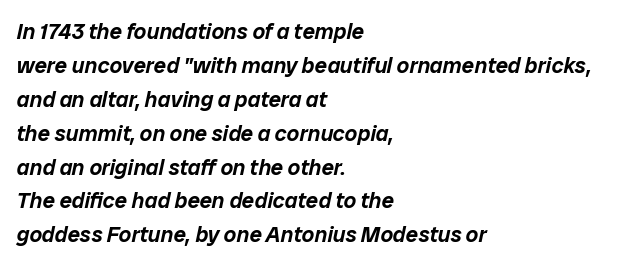
{"italic": "yes", "lean": "right", "slant_degrees": 12, "underline": "no", "align": "left", "line_spacing": "normal", "line_spacing_ratio": 1.54, "letter_spacing": "normal", "letter_spacing_em": 0.0, "glyph_px": 22}
